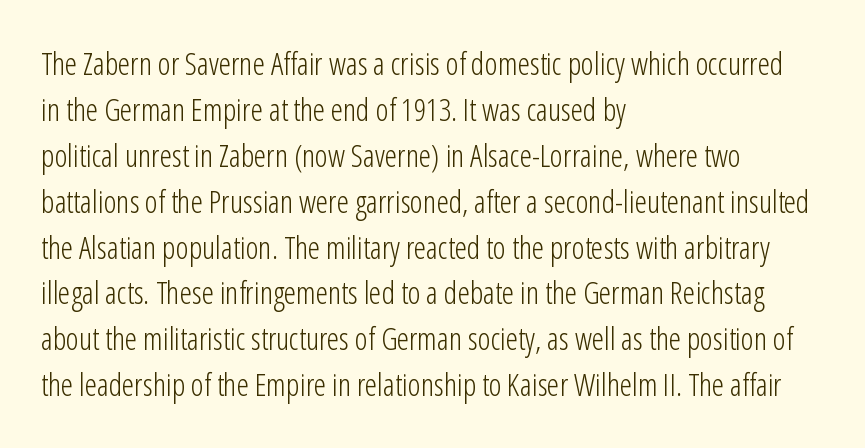
Q: Is the text bold? A: No.
Q: Is the text italic (slanted)? A: No, it is upright.
Q: Is the typeface a serif or a sans-serif typeface? A: Sans-serif.
Q: Is the text underlined? A: No.
Q: How is the paragraph aligned? A: Left-aligned.
Q: Is the spacing between letters normal or unusually wide? A: Normal.
Q: Is the spacing between lines tight, normal or loose? A: Normal.
Q: Width (condensed, normal, or wide)? A: Condensed.
Q: Stroke contrast? A: Low.
Q: x-height? A: Medium.
Q: Monospaced? A: No.
